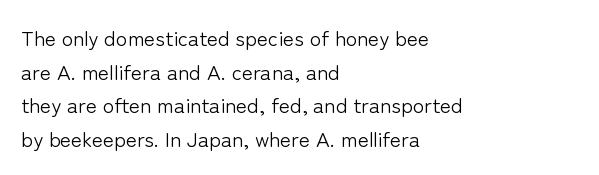
The image shows 21 px text type, upright; set left-aligned, normal line spacing (1.6x), normal letter spacing, not underlined.
